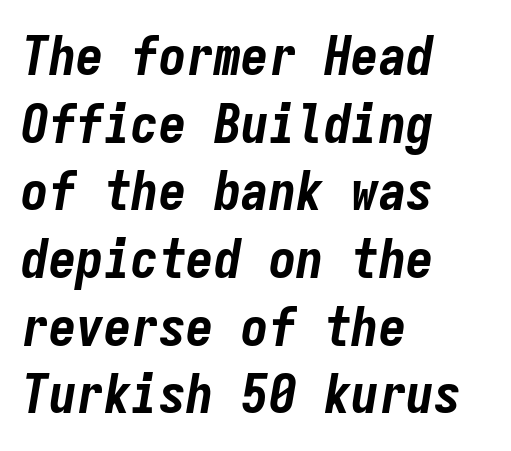
The image shows 55 px bold, condensed type, italic (leaning right), monospaced; set left-aligned, line spacing 1.23x, normal letter spacing, not underlined; low stroke contrast and a medium x-height.
